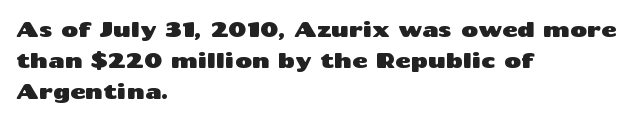
{"italic": "no", "underline": "no", "align": "left", "line_spacing": "normal", "line_spacing_ratio": 1.47, "letter_spacing": "normal", "letter_spacing_em": 0.0, "glyph_px": 21}
